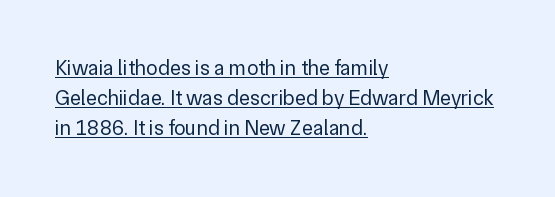
The image shows 21 px text type, upright; set left-aligned, normal line spacing (1.43x), normal letter spacing, underlined.
